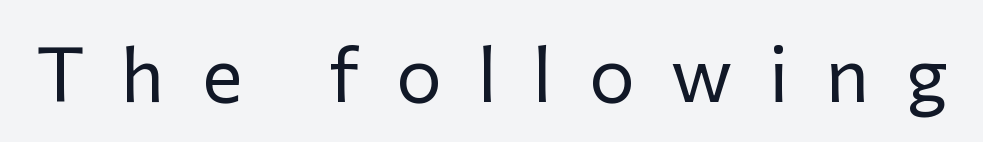
The image shows 76 px regular-weight sans-serif type, upright; set unusually wide letter spacing (+0.48 em), not underlined; low stroke contrast and a medium x-height.
